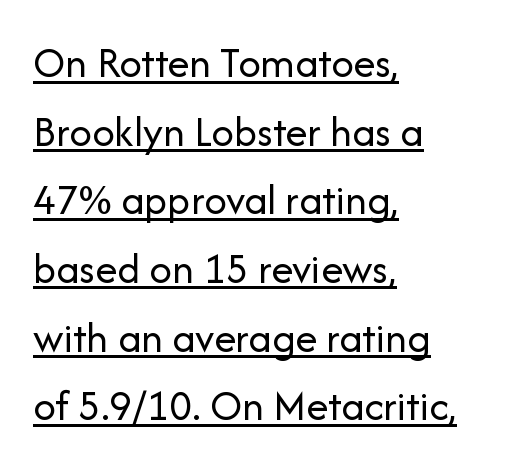
{"serif": "no", "italic": "no", "bold": "no", "weight": "regular", "width": "normal", "stroke_contrast": "low", "x_height": "medium", "monospaced": "no", "underline": "yes", "align": "left", "line_spacing": "normal", "line_spacing_ratio": 1.56, "letter_spacing": "normal", "letter_spacing_em": 0.0, "glyph_px": 44}
